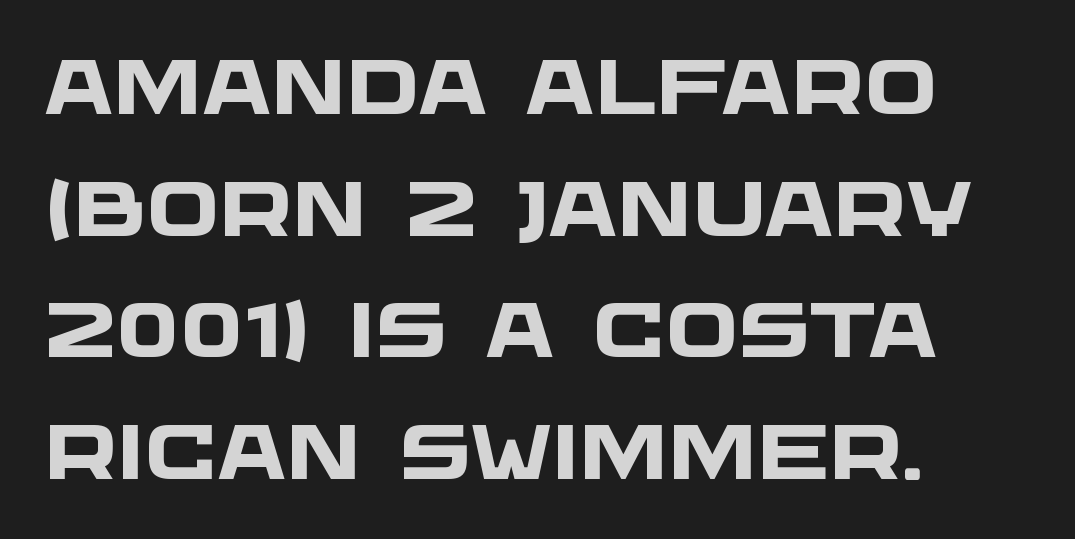
This sample has the flowing, uneven cadence of proportional lettering. A typesetter would label this face a sans. Students, this is bold: see how much ink each stroke carries. Successive baselines arrive at the customary interval. Clear beneath every line of the passage. Short and long lines alike share a common starting point at left.
